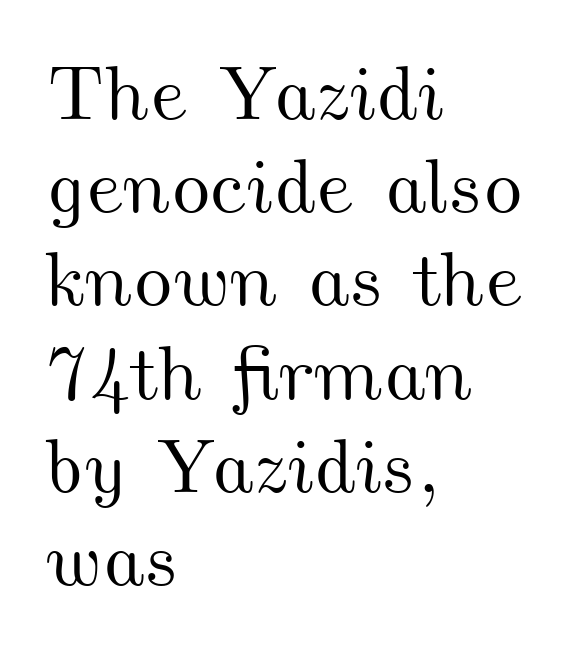
Q: Is the text underlined? A: No.
Q: How is the paragraph aligned? A: Left-aligned.
Q: Is the spacing between letters normal or unusually wide? A: Normal.
Q: Width (condensed, normal, or wide)? A: Wide.
Q: Stroke contrast? A: Medium.
Q: x-height? A: Small.
Q: Monospaced? A: No.
